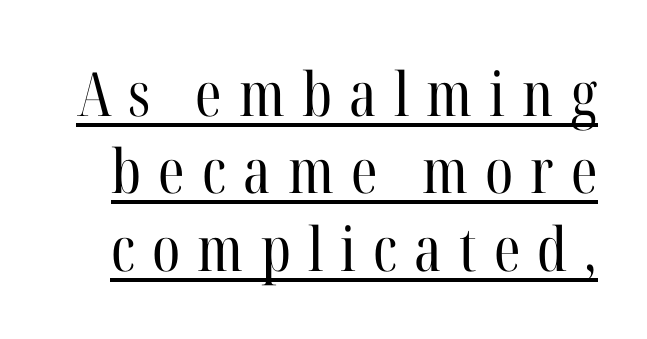
The image shows 61 px regular-weight, condensed serif type, upright; set normal line spacing (1.27x), unusually wide letter spacing (+0.28 em), underlined; high stroke contrast and a medium x-height.
